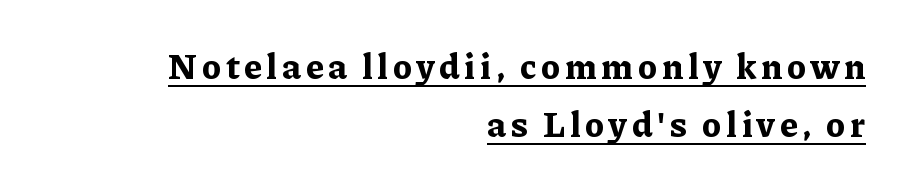
Does a line run under the words? Yes, clearly. The line-height multiplier appears to be the usual default. The passage is arranged like a letterhead date or caption credit — flush right. You can tell from the footed stems that serif type was used. These lines carry a lot of weight — the face is fully bold.
